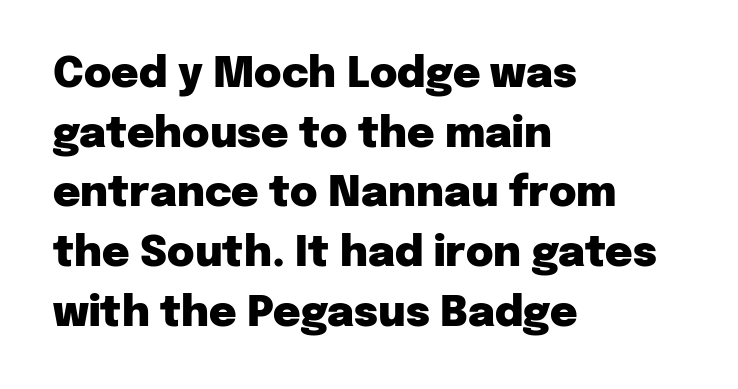
The image shows 42 px heavy sans-serif type, upright; set left-aligned, normal line spacing (1.42x), normal letter spacing, not underlined; low stroke contrast and a medium x-height.
